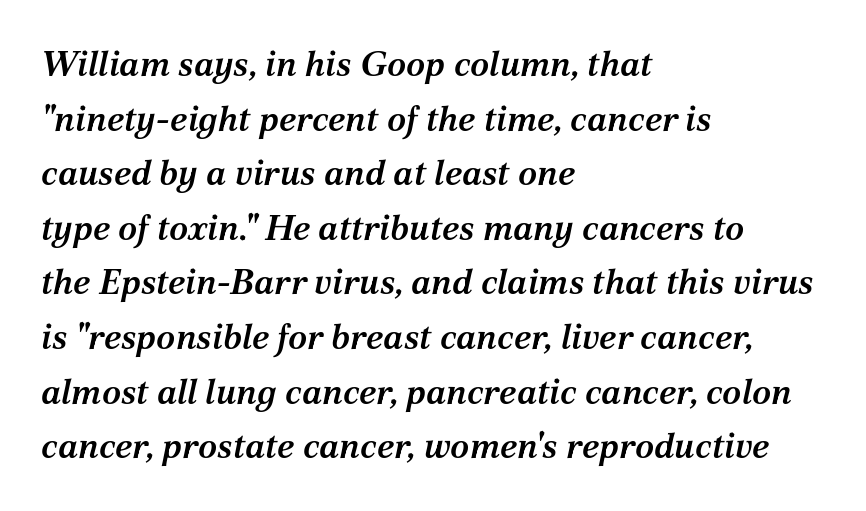
The image shows 35 px semibold serif type, italic (leaning right); set left-aligned, normal line spacing (1.56x), normal letter spacing, not underlined; medium stroke contrast and a medium x-height.
